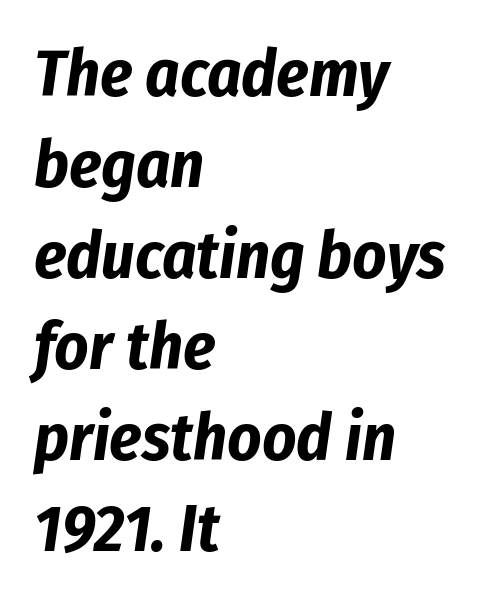
Would a proofreader flag this as italicized? Yes. Chunky letters — that's bold for sure. Each letter keeps its own natural width here, so spacing adapts to shape. The gaps between neighbouring characters are ordinary and unremarkable. Leading: standard.
